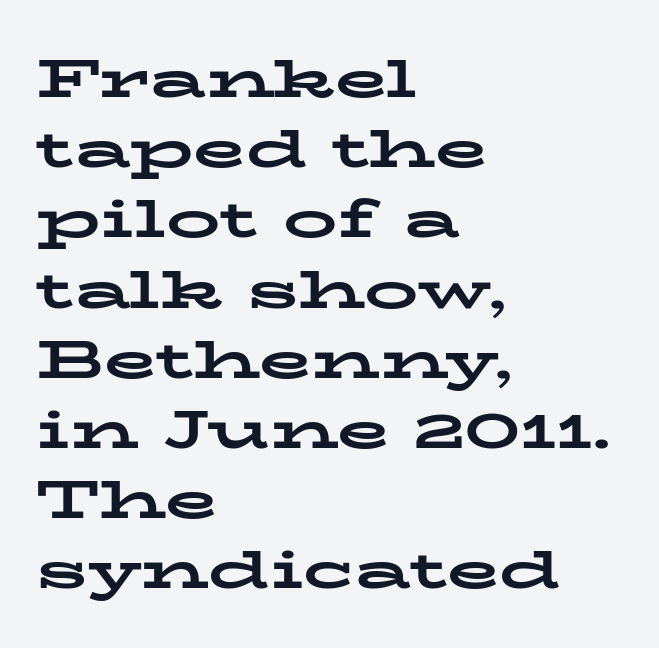
The image shows 54 px bold, wide serif type, upright; set left-aligned, normal line spacing (1.3x), normal letter spacing, not underlined; low stroke contrast and a medium x-height.
